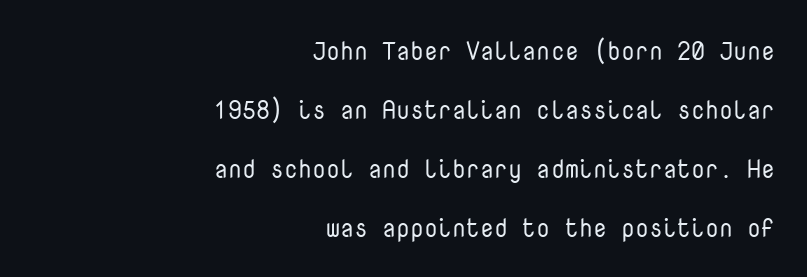
The string is rendered with underlining switched off. The cut favours lightness, reaching ordinary text weight at its darkest. The text block is weighted toward the right margin, trailing off unevenly leftward. The typography opts for an upright posture over an oblique one. These lines stand farther apart than default settings would place them. The face used here is rendered with its standard letterfit.
